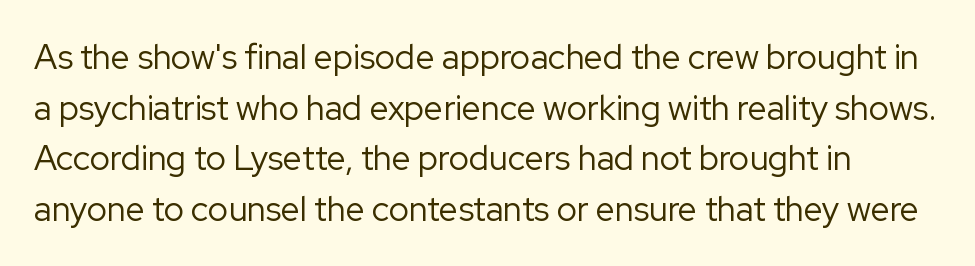
The image shows 34 px regular-weight sans-serif type, upright; set normal line spacing (1.49x), normal letter spacing, not underlined; low stroke contrast and a medium x-height.
